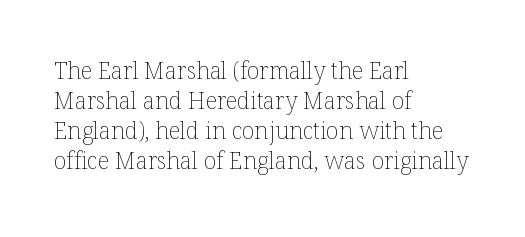
Q: Is the text bold? A: No.
Q: Is the text italic (slanted)? A: No, it is upright.
Q: Is the text underlined? A: No.
Q: How is the paragraph aligned? A: Left-aligned.
Q: Is the spacing between letters normal or unusually wide? A: Normal.
Q: Is the spacing between lines tight, normal or loose? A: Normal.
